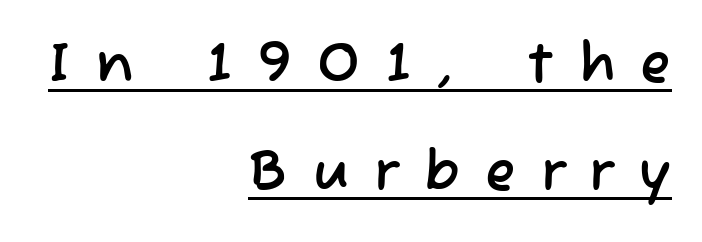
{"serif": "no", "width": "normal", "stroke_contrast": "low", "x_height": "medium", "monospaced": "no", "underline": "yes", "align": "right", "line_spacing": "loose", "line_spacing_ratio": 1.93, "letter_spacing": "wide", "letter_spacing_em": 0.46, "glyph_px": 56}
